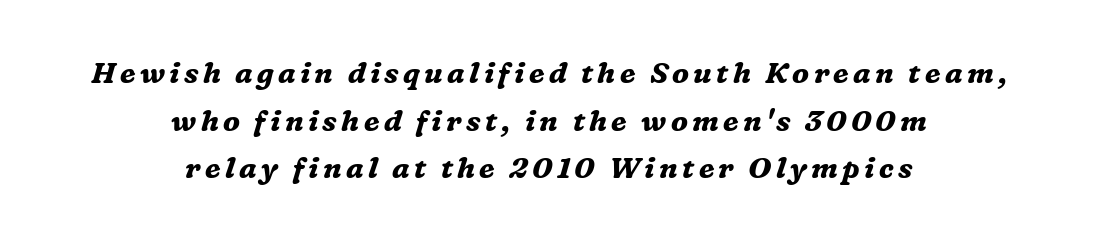
The image shows 29 px bold serif type, italic (leaning right); set centered, normal line spacing (1.64x), not underlined; medium stroke contrast and a medium x-height.
